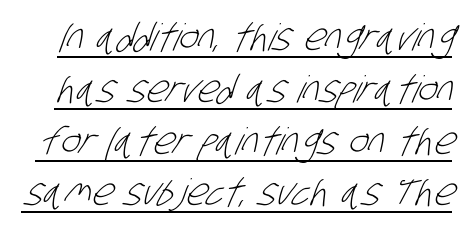
Weight class: somewhere from thin through regular. The type family on display is of the sans-serif kind. How are the letters spaced? Ordinarily, with no added tracking. The letters advance in unequal steps, a hallmark of proportional type. Descenders here cross a horizontal rule under the line.
